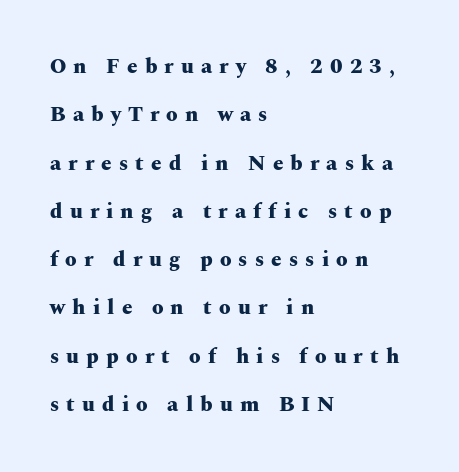
The image shows 21 px bold type, upright; set left-aligned, loose line spacing (2.3x), unusually wide letter spacing (+0.34 em), not underlined.
